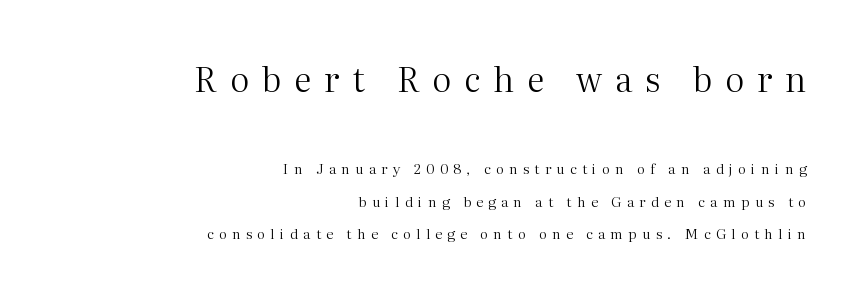
The image shows 34 px regular-weight serif type, upright; set right-aligned, loose line spacing (2.32x), unusually wide letter spacing (+0.38 em), not underlined; the first (top) block is 2.43x larger; medium stroke contrast and a medium x-height.
